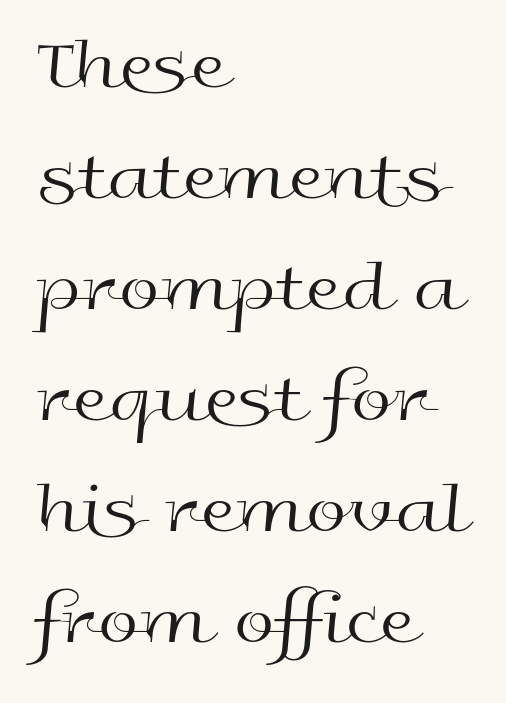
Q: Is the text bold? A: No.
Q: Is the text italic (slanted)? A: No, it is upright.
Q: Is the typeface a serif or a sans-serif typeface? A: Sans-serif.
Q: Is the text underlined? A: No.
Q: How is the paragraph aligned? A: Left-aligned.
Q: Is the spacing between letters normal or unusually wide? A: Normal.
Q: Is the spacing between lines tight, normal or loose? A: Normal.
Q: Width (condensed, normal, or wide)? A: Wide.
Q: x-height? A: Medium.
Q: Monospaced? A: No.
